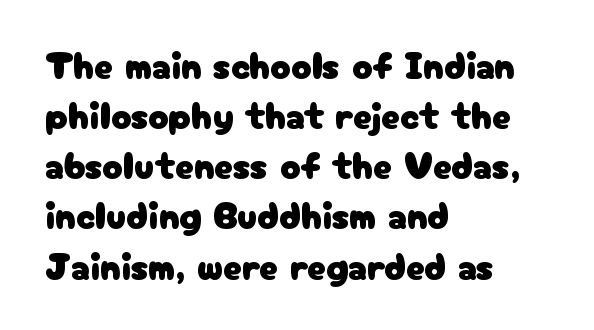
Q: Is the text italic (slanted)? A: No, it is upright.
Q: Is the typeface a serif or a sans-serif typeface? A: Sans-serif.
Q: Is the text underlined? A: No.
Q: How is the paragraph aligned? A: Left-aligned.
Q: Is the spacing between letters normal or unusually wide? A: Normal.
Q: Is the spacing between lines tight, normal or loose? A: Normal.
Q: Width (condensed, normal, or wide)? A: Normal.
Q: Stroke contrast? A: Low.
Q: x-height? A: Medium.
Q: Monospaced? A: No.
